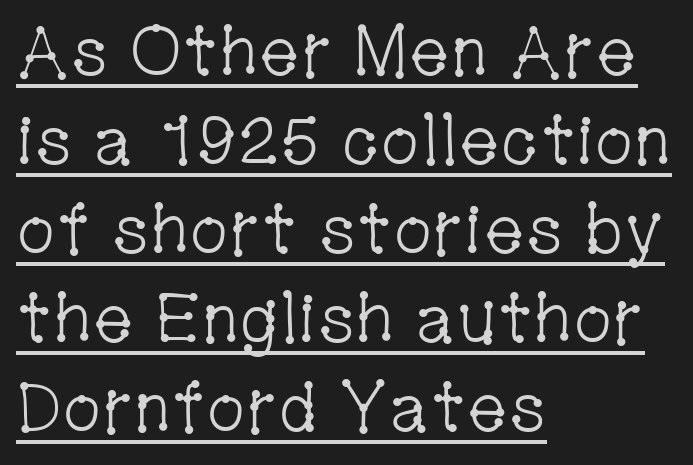
The image shows 69 px light, condensed serif type, upright; set left-aligned, normal line spacing (1.29x), normal letter spacing, underlined; low stroke contrast and a medium x-height.
